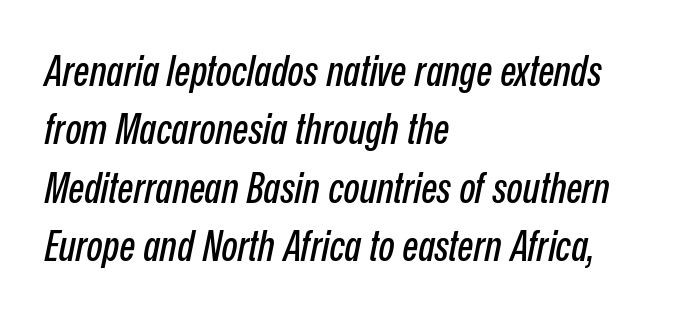
Tracking here is standard; glyphs follow each other at the usual distance. Underlining? Definitely not there. Does the leading feel generous? No, just average. This sample is left-justified, so line endings fall wherever the words run out. Do the characters align in a grid? No, the font is proportional.
